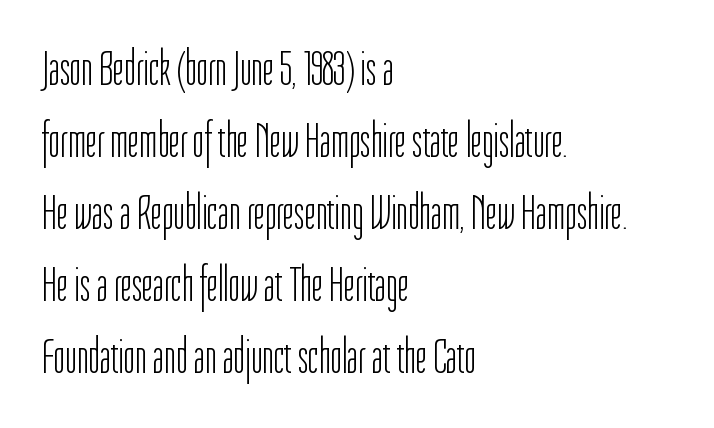
The image shows 49 px light, condensed sans-serif type, upright; set left-aligned, normal line spacing (1.47x), normal letter spacing, not underlined; low stroke contrast and a medium x-height.
